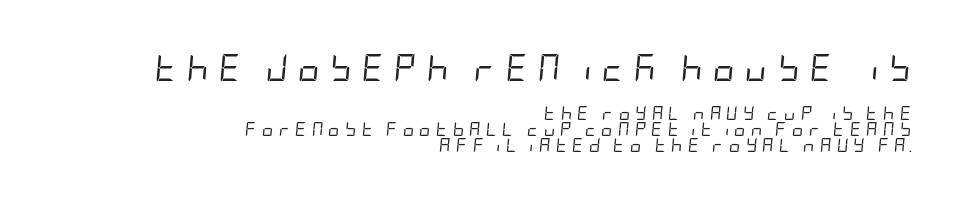
The image shows 27 px text type, italic (leaning right); set right-aligned, tight line spacing (1.14x), unusually wide letter spacing (+0.37 em), not underlined; the first (top) block is 1.93x larger.
